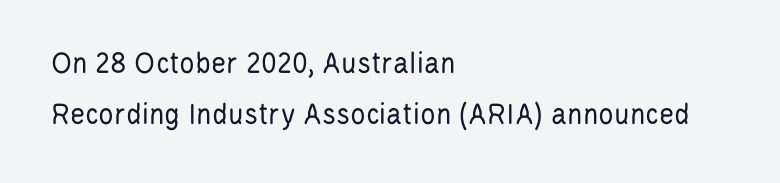
Q: Is the text bold? A: No.
Q: Is the text italic (slanted)? A: No, it is upright.
Q: Is the typeface a serif or a sans-serif typeface? A: Sans-serif.
Q: Is the text underlined? A: No.
Q: How is the paragraph aligned? A: Left-aligned.
Q: Is the spacing between letters normal or unusually wide? A: Normal.
Q: Is the spacing between lines tight, normal or loose? A: Normal.
Q: Width (condensed, normal, or wide)? A: Condensed.
Q: Stroke contrast? A: Low.
Q: x-height? A: Large.
Q: Monospaced? A: No.
